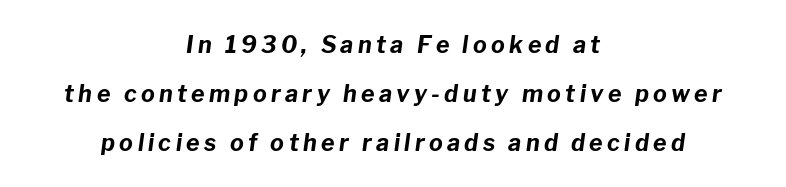
The image shows 23 px bold type, italic (leaning right); set centered, loose line spacing (2.12x), not underlined.
